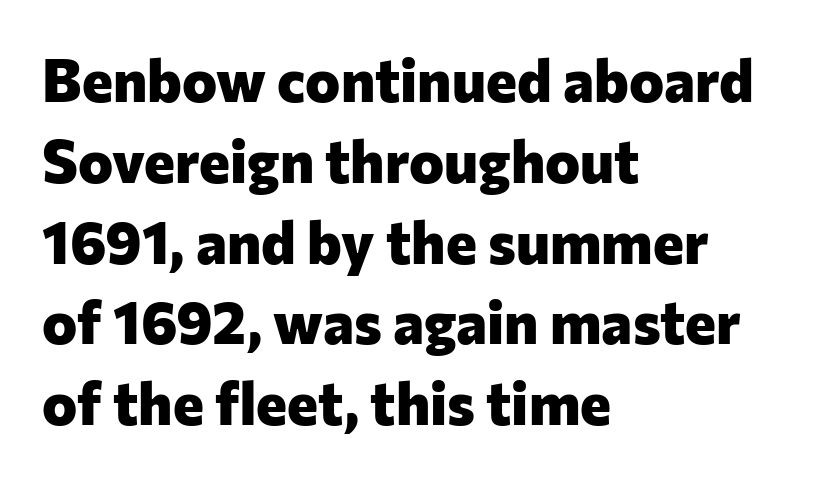
{"serif": "no", "italic": "no", "bold": "yes", "weight": "heavy", "width": "normal", "stroke_contrast": "low", "x_height": "medium", "monospaced": "no", "underline": "no", "align": "left", "line_spacing": "normal", "line_spacing_ratio": 1.37, "letter_spacing": "normal", "letter_spacing_em": 0.0, "glyph_px": 59}
